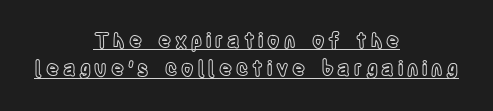
Q: Is the text italic (slanted)? A: No, it is upright.
Q: Is the text underlined? A: Yes.
Q: How is the paragraph aligned? A: Centered.
Q: Is the spacing between lines tight, normal or loose? A: Normal.
